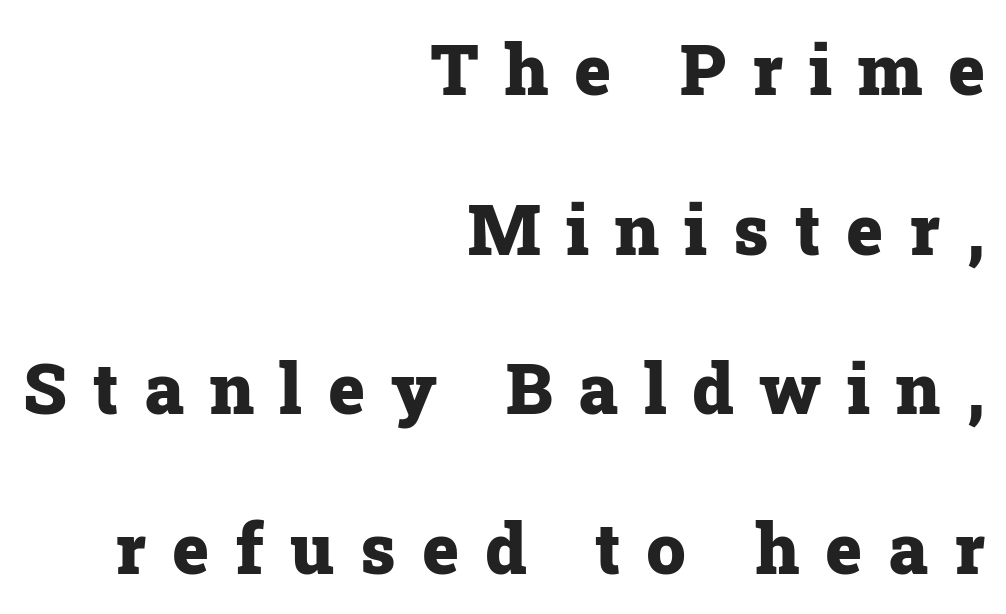
The image shows 70 px heavy serif type, upright; set right-aligned, loose line spacing (2.28x), unusually wide letter spacing (+0.37 em), not underlined; low stroke contrast and a medium x-height.
